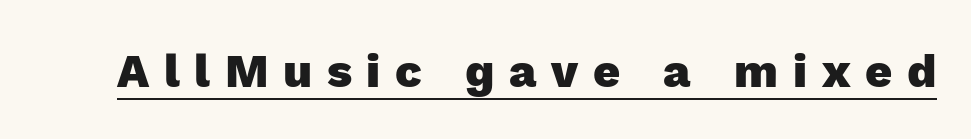
Q: Is the text bold? A: Yes.
Q: Is the text italic (slanted)? A: No, it is upright.
Q: Is the typeface a serif or a sans-serif typeface? A: Sans-serif.
Q: Is the text underlined? A: Yes.
Q: Is the spacing between letters normal or unusually wide? A: Unusually wide.
Q: Width (condensed, normal, or wide)? A: Normal.
Q: x-height? A: Medium.
Q: Monospaced? A: No.
